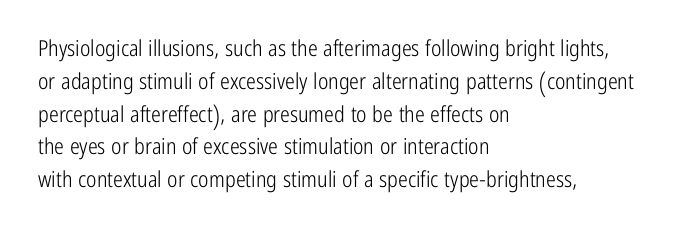
Descender tails drop into unmarked territory. Vertically, the passage feels balanced, rows spaced as you'd expect. The typesetter chose a ragged-right arrangement here. The typography opts for an upright posture over an oblique one. The rendering keeps characters at their native spacing. Stroke mass is kept to a normal reading level or below.
